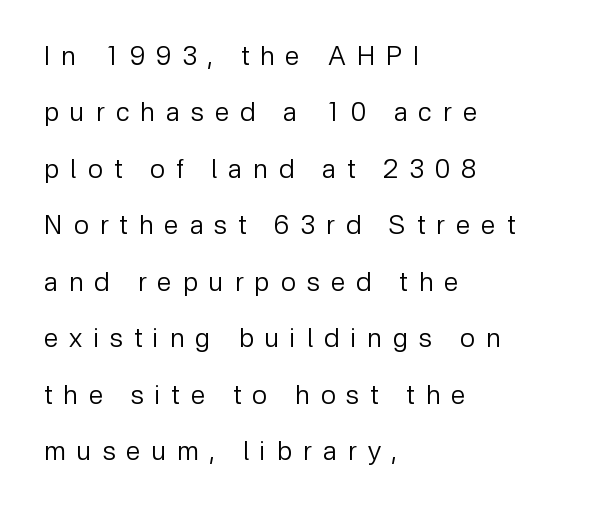
Q: Is the text bold? A: No.
Q: Is the text italic (slanted)? A: No, it is upright.
Q: Is the text underlined? A: No.
Q: How is the paragraph aligned? A: Left-aligned.
Q: Is the spacing between letters normal or unusually wide? A: Unusually wide.
Q: Is the spacing between lines tight, normal or loose? A: Loose.
